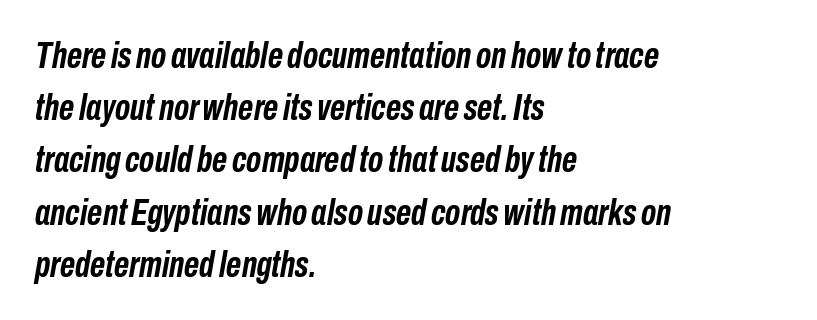
{"italic": "yes", "lean": "right", "slant_degrees": 10, "bold": "yes", "weight": "semibold", "width": "condensed", "stroke_contrast": "low", "x_height": "medium", "monospaced": "no", "underline": "no", "align": "left", "line_spacing": "normal", "line_spacing_ratio": 1.41, "letter_spacing": "normal", "letter_spacing_em": 0.0, "glyph_px": 37}
